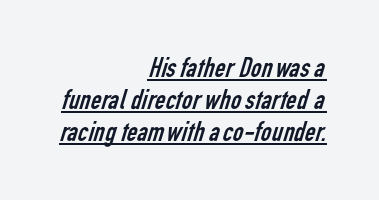
One glance says dense: line gaps are narrower than usual. Examine the stroke ends and you'll find no serifs. Reading down the block, your eye finds every line finishing at a fixed right position. Here the designer chose a conventional face with non-uniform glyph widths. Has an underline been added? It has. Standard letterfit; no display-style spreading of the glyphs.
